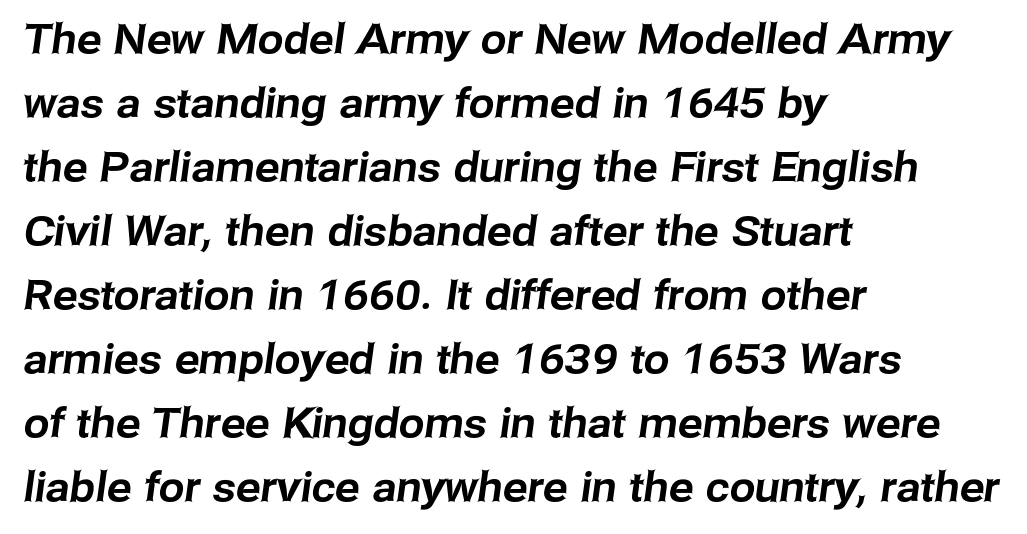
The image shows 41 px sans-serif type; set left-aligned, normal line spacing (1.56x), normal letter spacing, not underlined; low stroke contrast and a medium x-height.
